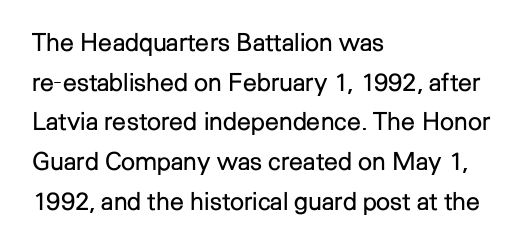
No italicization has been applied; the sample stays upright. Which margin do the lines hug? The left one — the right edge is uneven. Interline gaps are of average width in this sample. Descender tails drop into unmarked territory.
